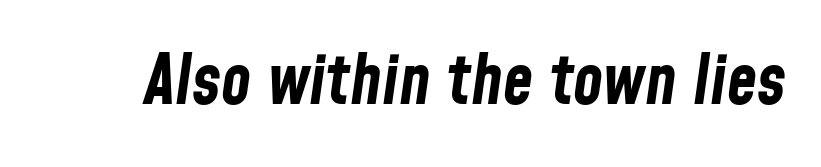
{"italic": "yes", "lean": "right", "slant_degrees": 8, "bold": "yes", "weight": "bold", "width": "condensed", "stroke_contrast": "low", "x_height": "medium", "monospaced": "no", "underline": "no", "letter_spacing": "normal", "letter_spacing_em": 0.0, "glyph_px": 69}
